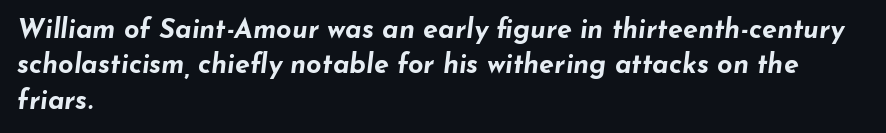
Does the weight exceed regular? Yes, all the way to bold. How would I describe the line gaps? Plain and ordinary. When letters slant like this, we call the style italic. These lines keep a tight, regular rhythm from letter to letter. A clean baseline with only descenders dipping below it. The compositor pushed each line to the left boundary.
